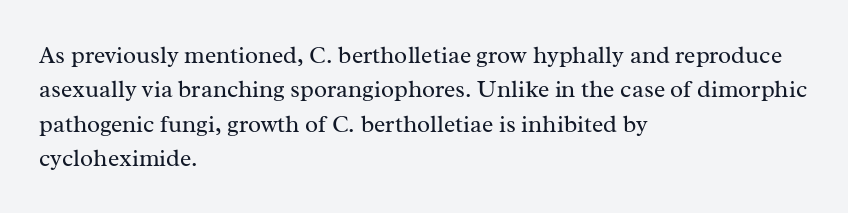
Q: Is the text bold? A: No.
Q: Is the text italic (slanted)? A: No, it is upright.
Q: Is the text underlined? A: No.
Q: How is the paragraph aligned? A: Left-aligned.
Q: Is the spacing between letters normal or unusually wide? A: Normal.
Q: Is the spacing between lines tight, normal or loose? A: Normal.
